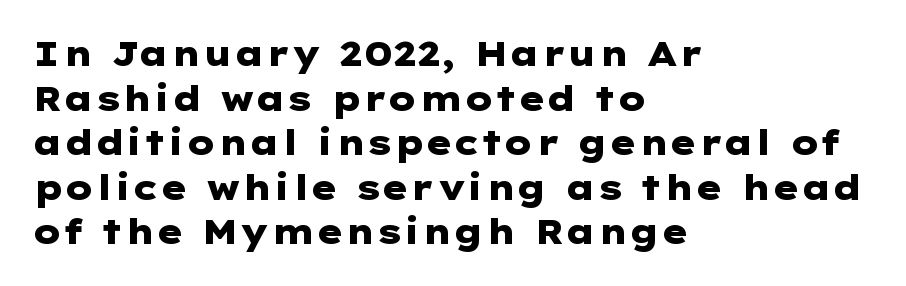
The image shows 34 px heavy, wide sans-serif type, upright; set left-aligned, normal line spacing (1.31x), normal letter spacing, not underlined; low stroke contrast and a medium x-height.
